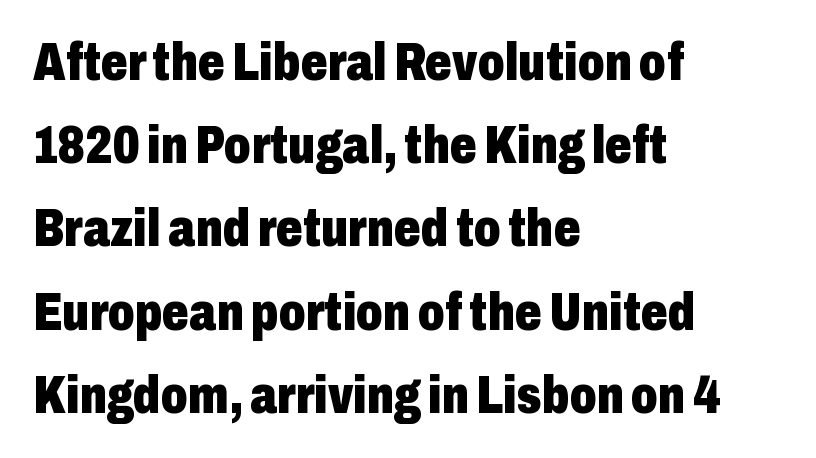
The type family on display is of the sans-serif kind. The axis of the letterforms is exactly vertical. Students, this is bold: see how much ink each stroke carries. These lines sit exactly where default settings would place them. Nobody drew a line under any word here.
